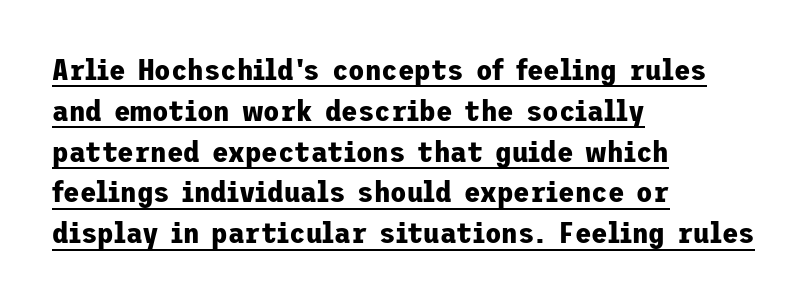
Q: Is the text bold? A: Yes.
Q: Is the text italic (slanted)? A: No, it is upright.
Q: Is the typeface a serif or a sans-serif typeface? A: Sans-serif.
Q: Is the text underlined? A: Yes.
Q: How is the paragraph aligned? A: Left-aligned.
Q: Is the spacing between letters normal or unusually wide? A: Normal.
Q: Is the spacing between lines tight, normal or loose? A: Normal.
Q: Width (condensed, normal, or wide)? A: Normal.
Q: Stroke contrast? A: Low.
Q: x-height? A: Medium.
